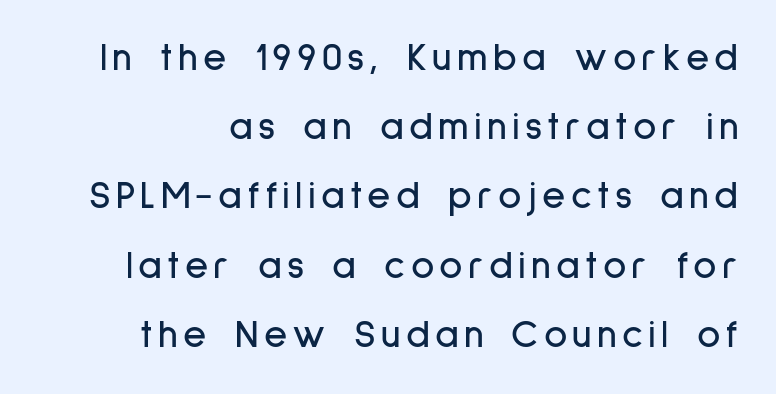
No feet cap the strokes, marking this as sans-serif type. These lines are rendered in a variable-pitch font. Rendered with straight, roman letterforms. A bare baseline throughout the passage.
